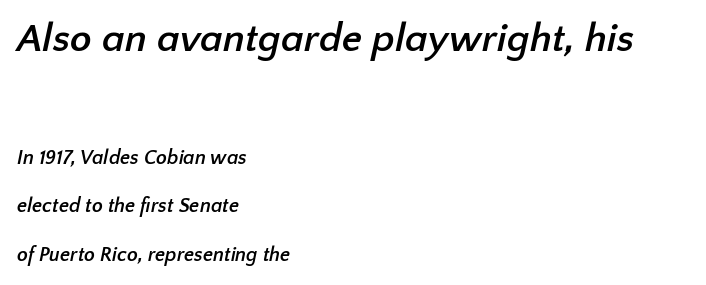
Line starts are locked; line ends wander. How would I describe the line gaps? Wide and relaxed. The typeface chosen for these lines omits serifs. Type without underlining. This rendering leaves character spacing at its baseline value.
